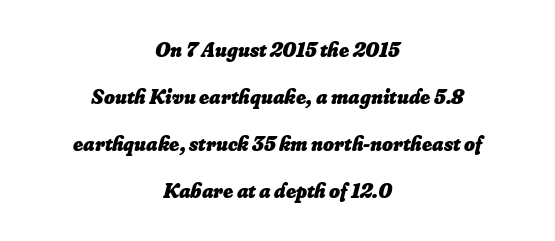
Q: Is the text bold? A: Yes.
Q: Is the text italic (slanted)? A: Yes, it leans right by about 16 degrees.
Q: Is the text underlined? A: No.
Q: How is the paragraph aligned? A: Centered.
Q: Is the spacing between letters normal or unusually wide? A: Normal.
Q: Is the spacing between lines tight, normal or loose? A: Loose.
